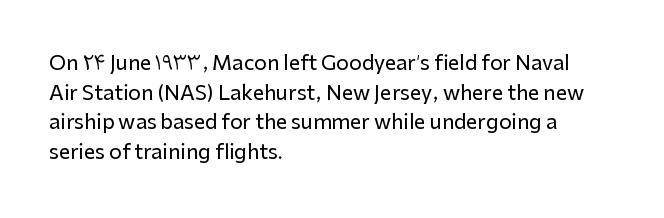
{"italic": "no", "underline": "no", "align": "left", "line_spacing": "normal", "line_spacing_ratio": 1.48, "letter_spacing": "normal", "letter_spacing_em": 0.0, "glyph_px": 20}
